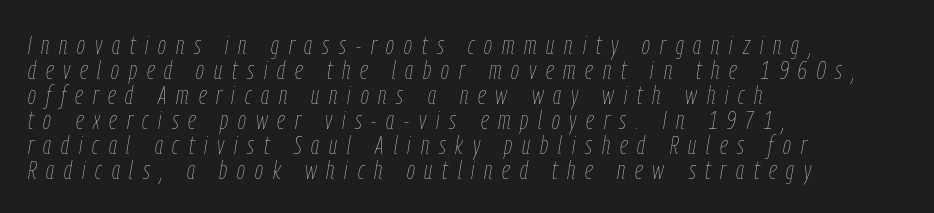
Q: Is the text bold? A: No.
Q: Is the text italic (slanted)? A: Yes, it leans right by about 9 degrees.
Q: Is the text underlined? A: No.
Q: How is the paragraph aligned? A: Left-aligned.
Q: Is the spacing between letters normal or unusually wide? A: Unusually wide.
Q: Is the spacing between lines tight, normal or loose? A: Tight.
